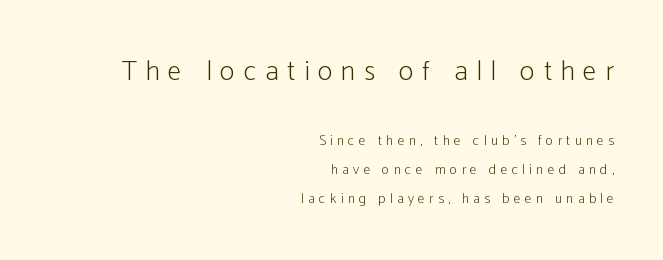
Serif or sans? Sans — the stroke terminals are bare. Size hierarchy here favors the leading block over the trailing one. Clear beneath every line of the passage. The face used here is proportionally spaced, like ordinary book or web type.
